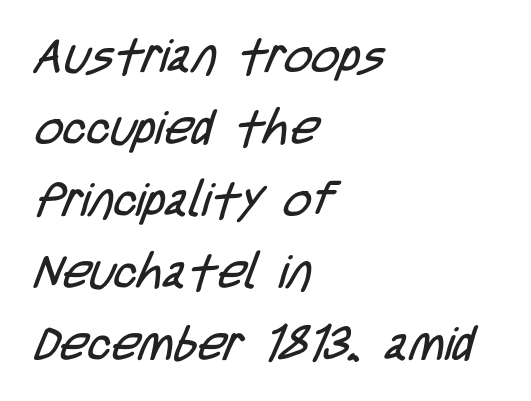
The image shows 48 px regular-weight, condensed sans-serif type; set left-aligned, normal line spacing (1.5x), normal letter spacing, not underlined; low stroke contrast and a large x-height.
